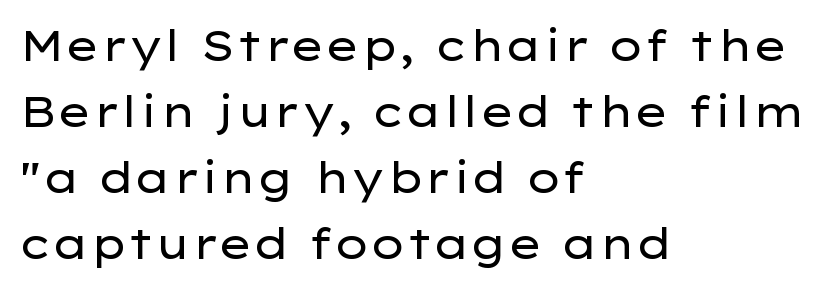
The image shows 42 px regular-weight, wide sans-serif type, upright; set left-aligned, normal line spacing (1.57x), normal letter spacing, not underlined; low stroke contrast and a medium x-height.
